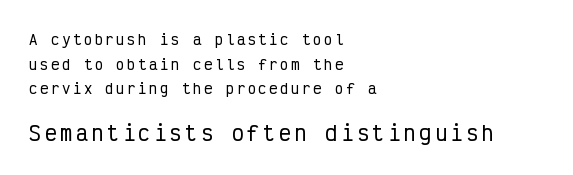
Quick note: not italic, upright. The words here are not underlined. The paragraph has a hard left edge and a soft right edge. Reading top to bottom, the characters get bigger at the block break.
